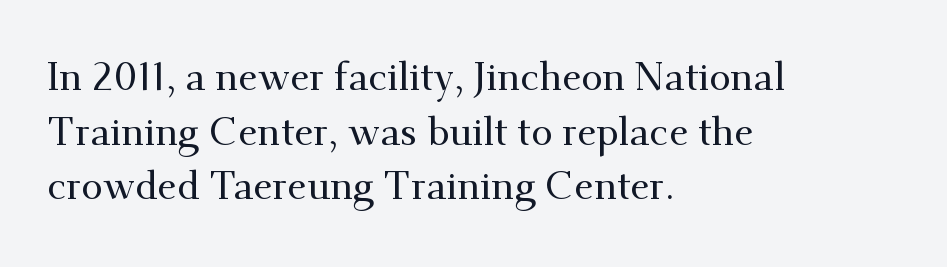
Check under the words: just untouched page. This block has exactly the height ordinary leading produces. This is roman type, the default non-slanted kind. Think of a printed novel: that variable character pitch is what you see here.
